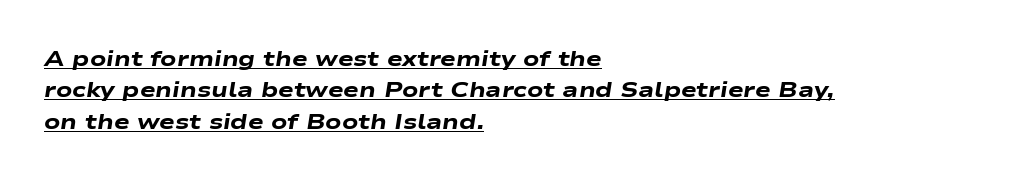
The image shows 21 px bold type, italic (leaning right); set left-aligned, normal line spacing (1.5x), normal letter spacing, underlined.
